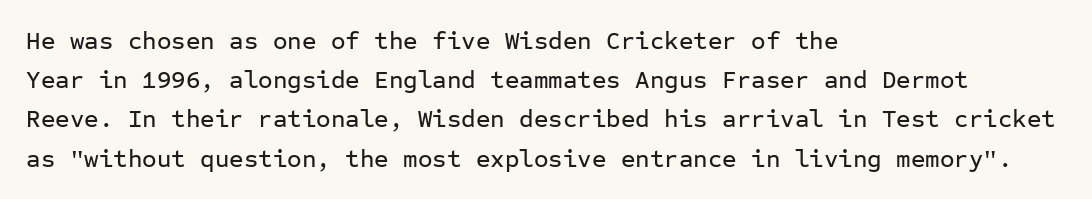
The foot of each line stays bare and open. Upright lettering throughout. Characters follow at the spacing the type designer built in. Line spacing here is normal.
